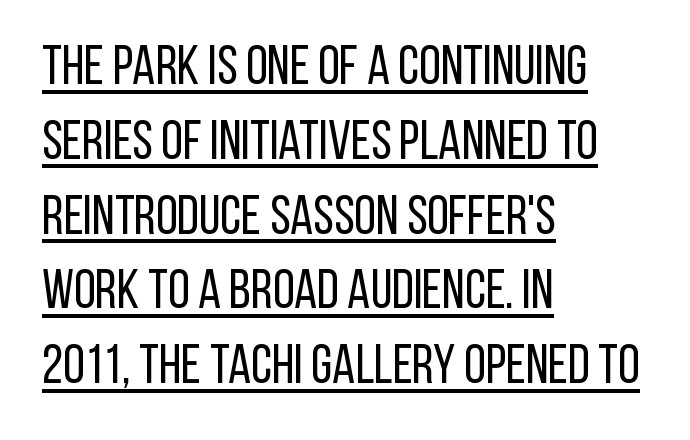
The block of text has a typical density, with ordinary space between rows. Between one letter and the next there's only the usual sliver of space. A sans-serif font was chosen for this passage. Think standard paragraph weight, or any step lighter than that. The letters stand upright; this is a roman face. You could not count columns in this text — the font is proportionally spaced.
